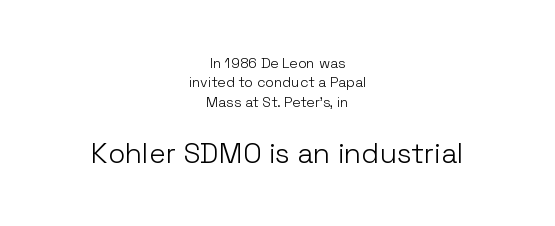
The image shows 28 px light sans-serif type, upright; set centered, normal line spacing (1.39x), normal letter spacing, not underlined; the second (bottom) block is 2.0x larger; low stroke contrast and a medium x-height.
